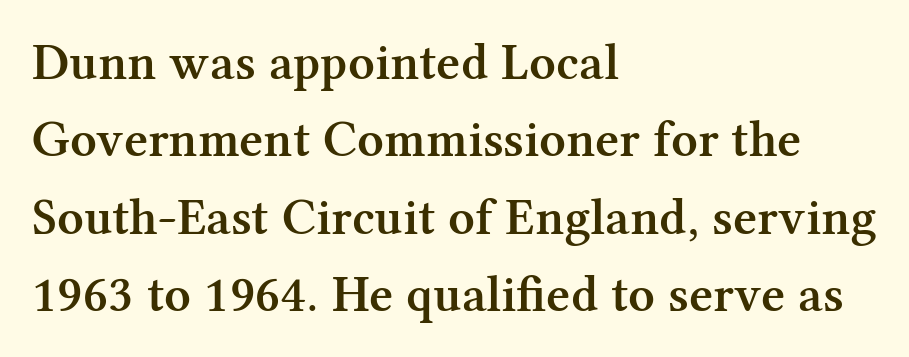
The image shows 52 px semibold serif type, upright; set left-aligned, normal line spacing (1.49x), normal letter spacing, not underlined; medium stroke contrast and a medium x-height.
